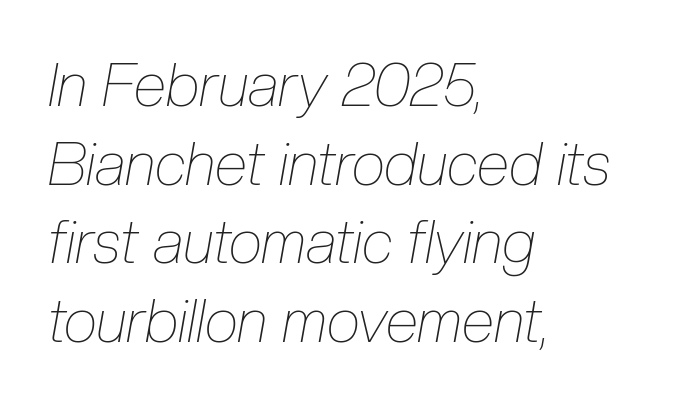
The image shows 60 px thin, condensed type, italic (leaning right); set left-aligned, normal line spacing (1.31x), normal letter spacing, not underlined; low stroke contrast and a medium x-height.
